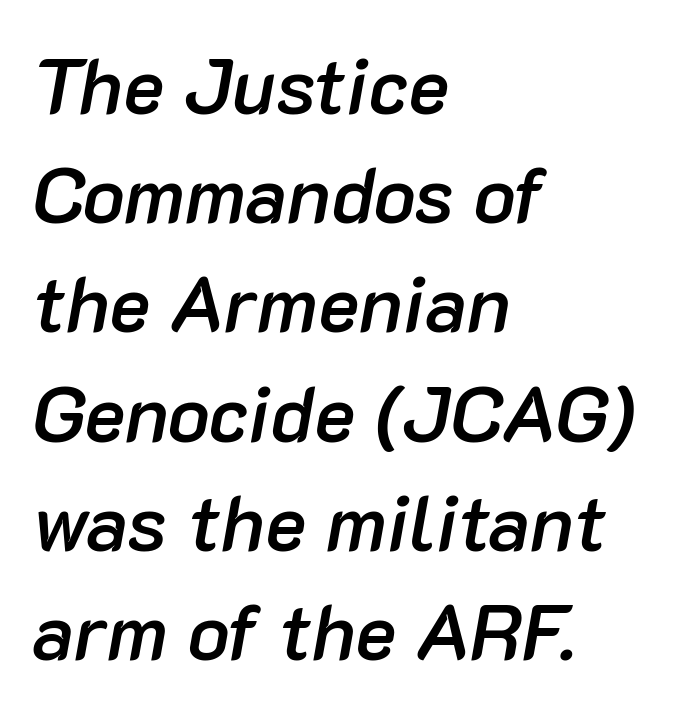
Q: Is the text bold? A: Semi-bold.
Q: Is the text italic (slanted)? A: Yes, it leans right by about 10 degrees.
Q: Is the text underlined? A: No.
Q: How is the paragraph aligned? A: Left-aligned.
Q: Is the spacing between letters normal or unusually wide? A: Normal.
Q: Is the spacing between lines tight, normal or loose? A: Normal.
Q: Width (condensed, normal, or wide)? A: Normal.
Q: Stroke contrast? A: Low.
Q: x-height? A: Medium.
Q: Monospaced? A: No.
